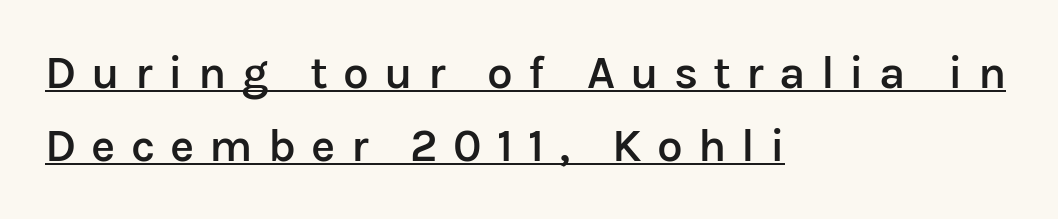
{"serif": "no", "italic": "no", "bold": "semi", "weight": "semibold", "width": "normal", "stroke_contrast": "low", "x_height": "medium", "monospaced": "no", "underline": "yes", "align": "left", "line_spacing": "normal", "line_spacing_ratio": 1.59, "letter_spacing": "wide", "letter_spacing_em": 0.33, "glyph_px": 46}
